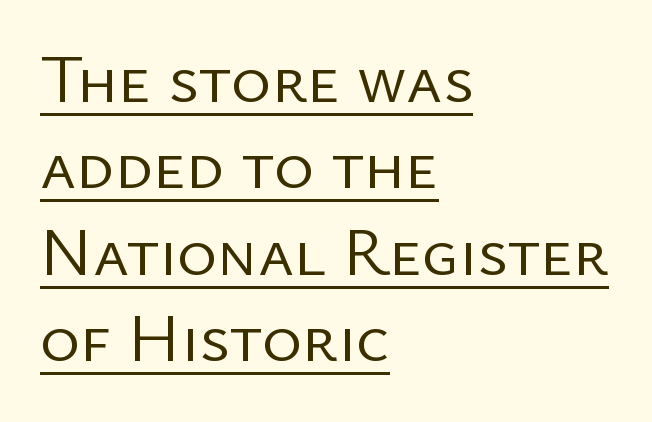
The image shows 68 px regular-weight sans-serif type, upright; set left-aligned, normal line spacing (1.27x), normal letter spacing, underlined; low stroke contrast and a medium x-height.
